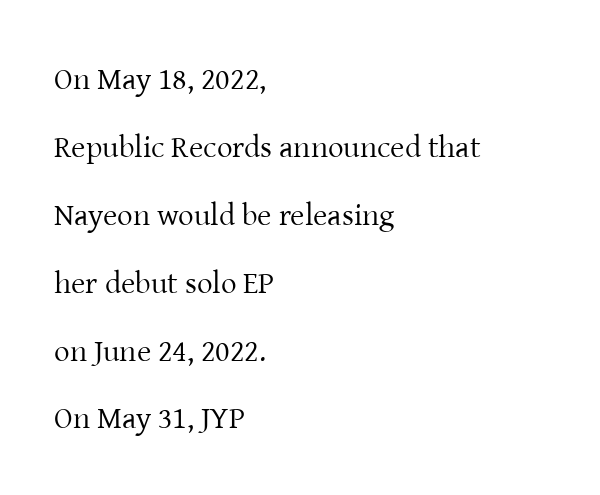
{"serif": "yes", "italic": "no", "bold": "no", "weight": "regular", "width": "normal", "stroke_contrast": "low", "x_height": "medium", "monospaced": "no", "underline": "no", "align": "left", "line_spacing": "loose", "line_spacing_ratio": 2.19, "letter_spacing": "normal", "letter_spacing_em": 0.0, "glyph_px": 31}
